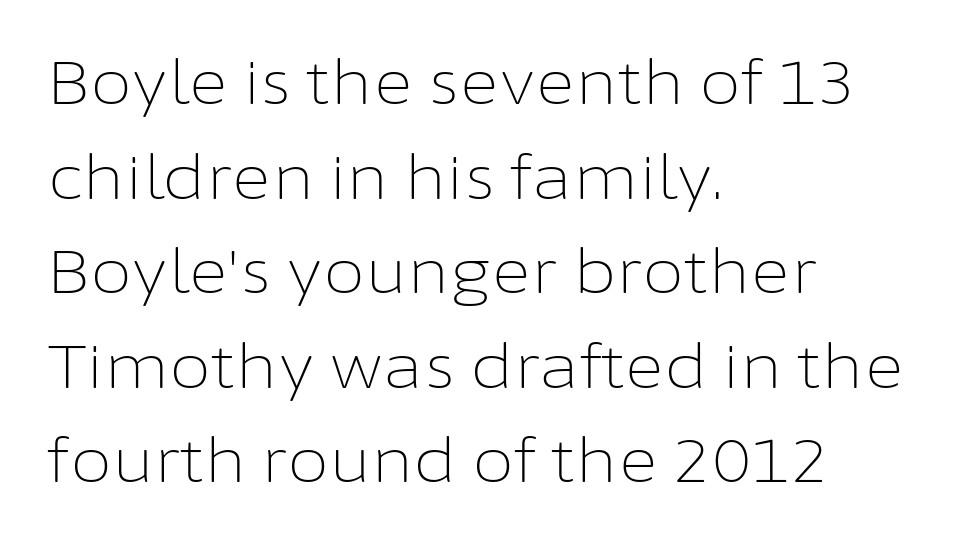
{"serif": "no", "italic": "no", "bold": "no", "weight": "light", "width": "normal", "stroke_contrast": "low", "x_height": "medium", "monospaced": "no", "underline": "no", "align": "left", "line_spacing": "normal", "line_spacing_ratio": 1.55, "letter_spacing": "normal", "letter_spacing_em": 0.0, "glyph_px": 61}
